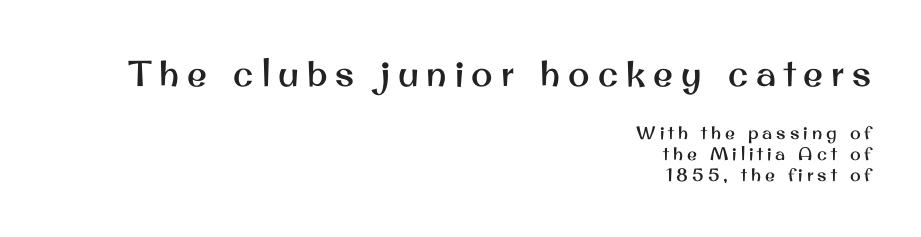
{"serif": "no", "italic": "no", "width": "normal", "stroke_contrast": "medium", "x_height": "small", "monospaced": "no", "underline": "no", "align": "right", "line_spacing_ratio": 1.17, "letter_spacing": "wide", "letter_spacing_em": 0.22, "larger_block": "first", "size_ratio": 2.0, "glyph_px": 36}
